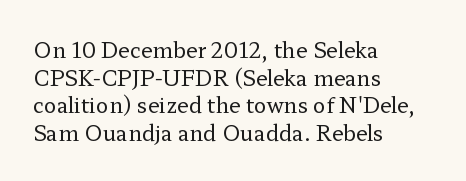
The image shows 21 px text type, upright; set left-aligned, normal line spacing (1.31x), normal letter spacing, not underlined.
